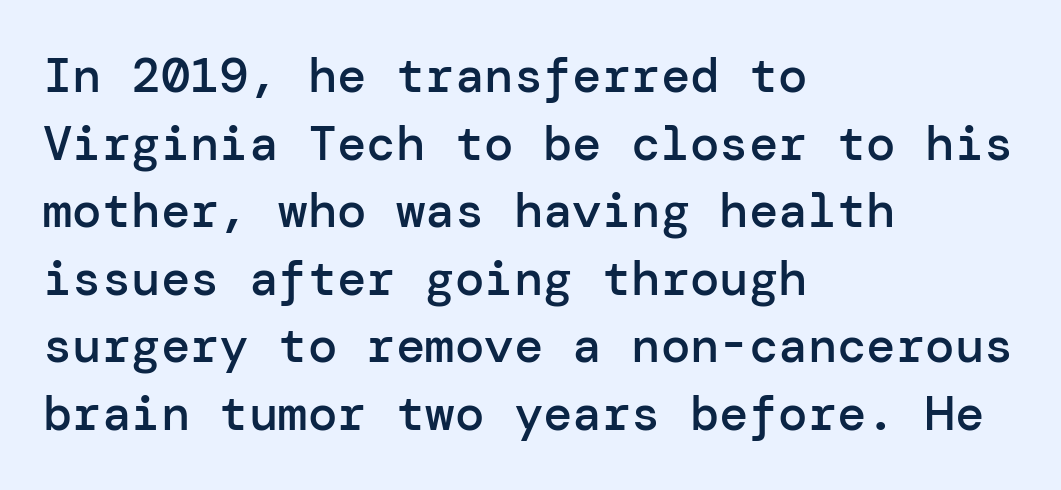
The face used here is a semibold: visibly heavier than regular, lighter than bold. Upright lettering throughout. Rule under the text: the space is simply empty. How are the letters spaced? Ordinarily, with no added tracking. Notice how descenders clear the ascenders below comfortably — that's standard leading.
